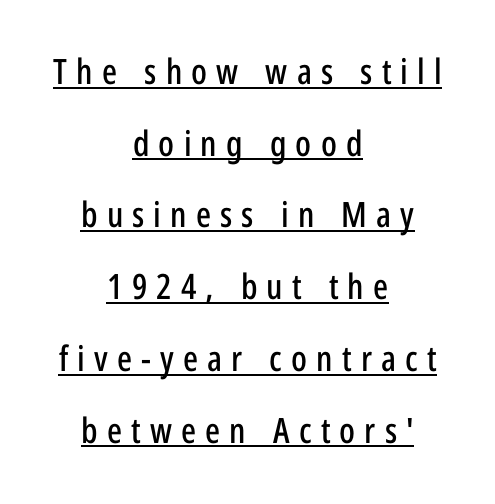
Q: Is the text italic (slanted)? A: No, it is upright.
Q: Is the typeface a serif or a sans-serif typeface? A: Sans-serif.
Q: Is the text underlined? A: Yes.
Q: How is the paragraph aligned? A: Centered.
Q: Is the spacing between letters normal or unusually wide? A: Unusually wide.
Q: Is the spacing between lines tight, normal or loose? A: Loose.
Q: Width (condensed, normal, or wide)? A: Condensed.
Q: Stroke contrast? A: Low.
Q: x-height? A: Medium.
Q: Monospaced? A: No.
